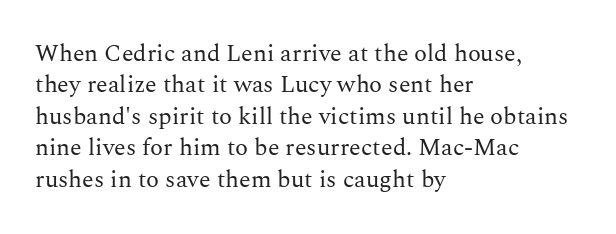
What stands out about the letter spacing? Nothing — it is the standard amount. Unmarked baselines from the first word to the last. The rendering anchors every line to the left-hand side. Regarding leading, the lines here are spaced in the standard way. Compared with a typical body face, this is equally light or lighter still. In terms of posture, this sample is upright.
